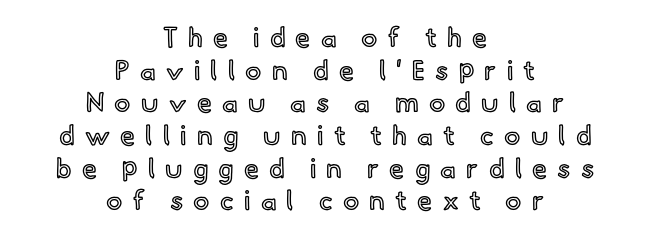
You could only call the tracking loose — the letters float apart. Type without underlining. Rendered with straight, roman letterforms. Short and long lines alike share a common midpoint.
